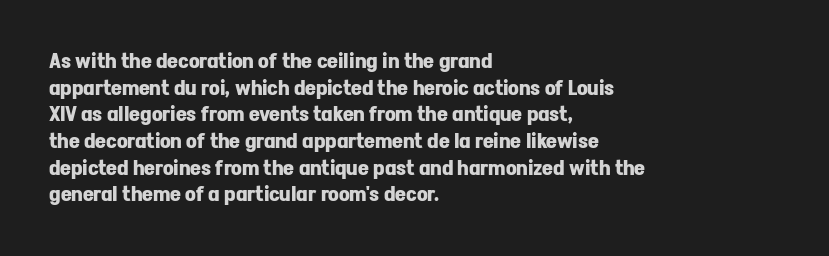
Honestly, the row spacing looks completely unremarkable. Posture: upright roman. Plenty of ink on the page — the face is bold. Typeset ragged right — the left edge is the straight one.
